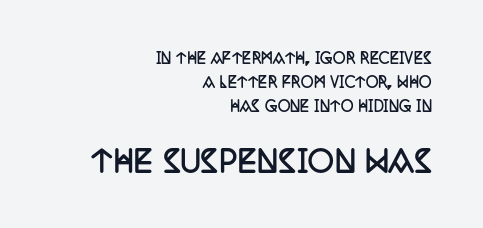
The image shows 29 px semibold, condensed serif type, upright; set right-aligned, line spacing 1.73x, normal letter spacing, not underlined; the second (bottom) block is 2.07x larger; low stroke contrast and a large x-height.
